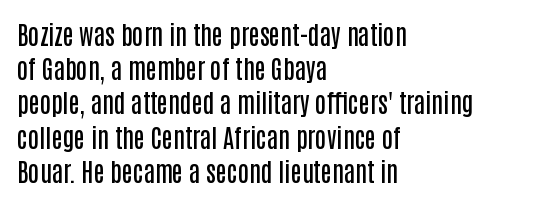
{"italic": "no", "bold": "semi", "underline": "no", "align": "left", "line_spacing": "normal", "line_spacing_ratio": 1.37, "letter_spacing": "normal", "letter_spacing_em": 0.0, "glyph_px": 25}
